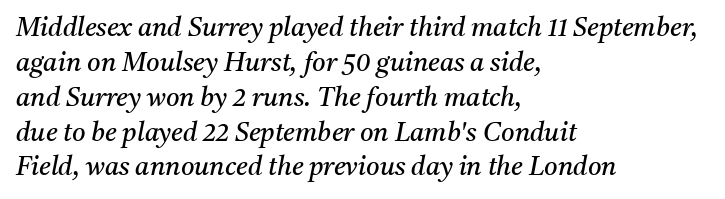
Summary of weight: not heavy and not bold. Evenly set lines give the paragraph a standard silhouette. Where is the straight margin? On the left. The space directly below the letters is spotless. The letterforms sit shoulder to shoulder at normal distance.
